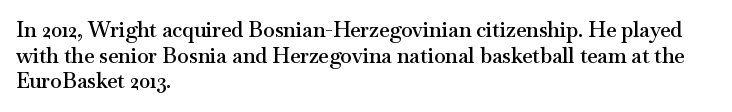
{"italic": "no", "bold": "semi", "underline": "no", "align": "left", "line_spacing_ratio": 1.22, "letter_spacing": "normal", "letter_spacing_em": 0.0, "glyph_px": 21}
